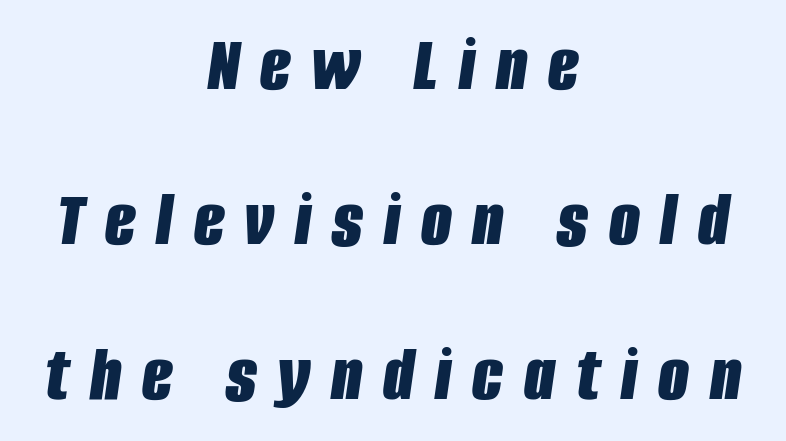
Does extra space separate the letters? Yes, quite a lot of it. Unmarked baselines from the first word to the last. Would a proofreader flag this as italicized? Yes. Caption: bold face, heavy strokes. Here the designer chose a conventional face with non-uniform glyph widths.
